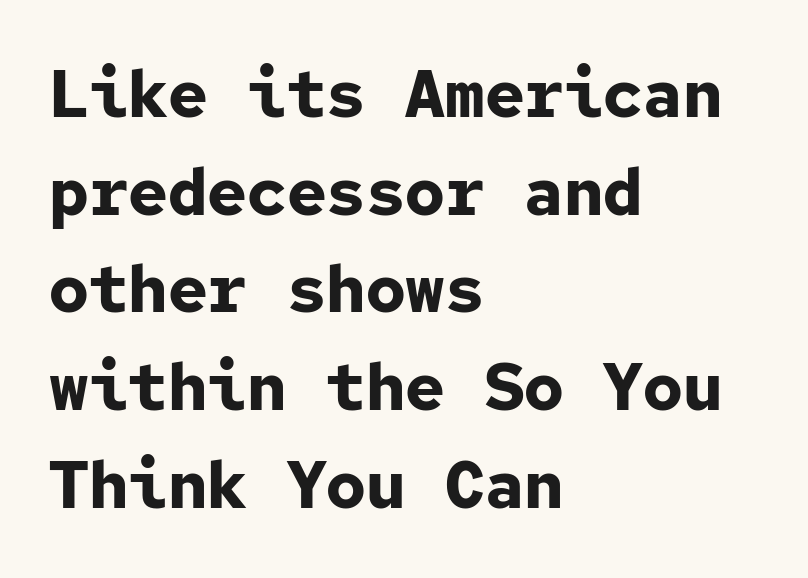
The image shows 66 px bold sans-serif type, upright, monospaced; set left-aligned, normal line spacing (1.48x), normal letter spacing, not underlined; low stroke contrast and a medium x-height.
